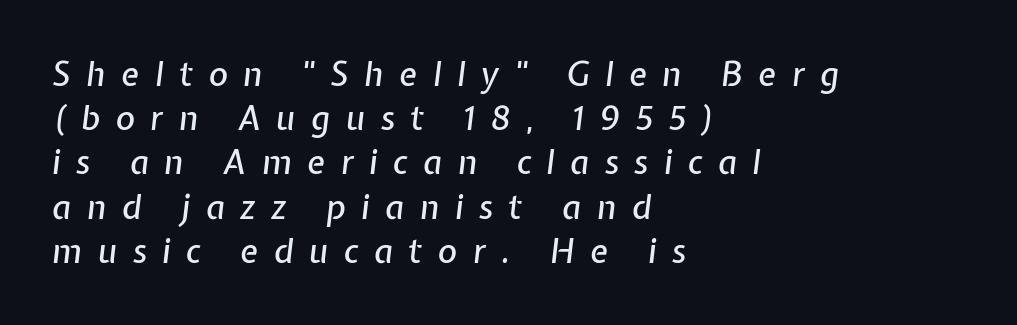
The image shows 33 px text type, italic (leaning right); set left-aligned, normal line spacing (1.34x), unusually wide letter spacing (+0.47 em), not underlined; low stroke contrast and a medium x-height.
